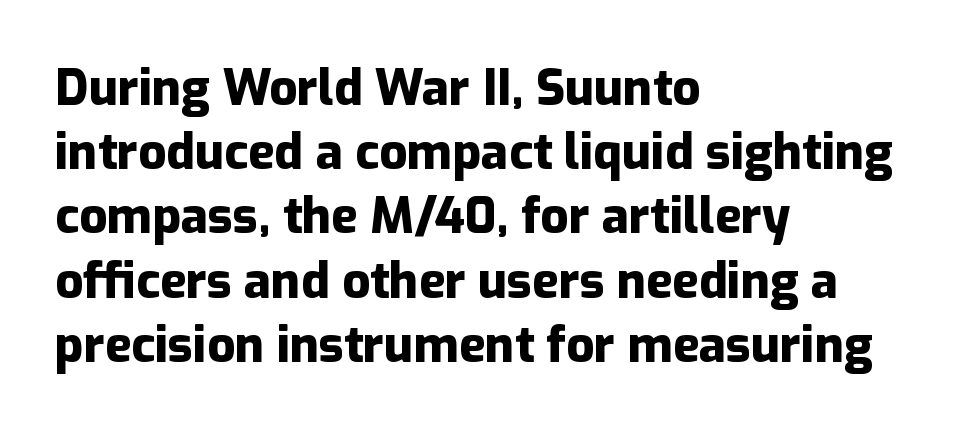
The image shows 49 px heavy sans-serif type, upright; set left-aligned, normal line spacing (1.31x), normal letter spacing, not underlined; low stroke contrast and a medium x-height.
